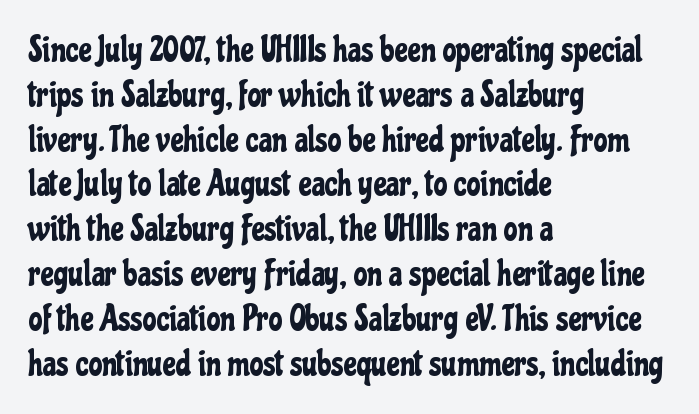
Q: Is the text italic (slanted)? A: No, it is upright.
Q: Is the typeface a serif or a sans-serif typeface? A: Sans-serif.
Q: Is the text underlined? A: No.
Q: How is the paragraph aligned? A: Left-aligned.
Q: Is the spacing between letters normal or unusually wide? A: Normal.
Q: Is the spacing between lines tight, normal or loose? A: Normal.
Q: Width (condensed, normal, or wide)? A: Condensed.
Q: Stroke contrast? A: Low.
Q: x-height? A: Medium.
Q: Monospaced? A: No.
